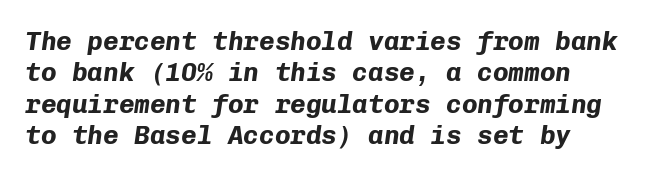
{"italic": "yes", "lean": "right", "slant_degrees": 8, "bold": "yes", "underline": "no", "line_spacing_ratio": 1.21, "letter_spacing": "normal", "letter_spacing_em": 0.0, "glyph_px": 26}
